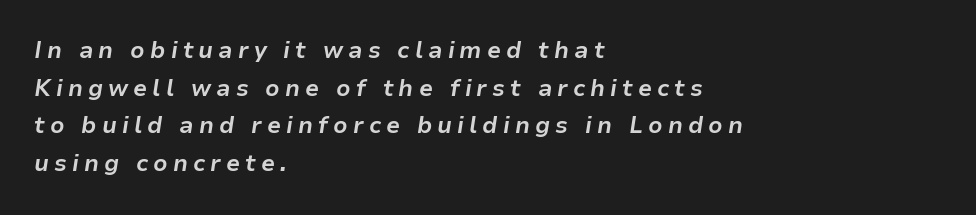
{"italic": "yes", "lean": "right", "slant_degrees": 9, "bold": "yes", "underline": "no", "align": "left", "line_spacing": "normal", "line_spacing_ratio": 1.64, "letter_spacing": "wide", "letter_spacing_em": 0.22, "glyph_px": 23}
